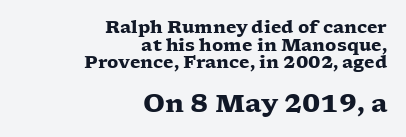
{"italic": "no", "bold": "yes", "underline": "no", "align": "right", "line_spacing": "tight", "line_spacing_ratio": 1.03, "letter_spacing": "normal", "letter_spacing_em": 0.0, "larger_block": "second", "size_ratio": 1.47, "glyph_px": 25}
